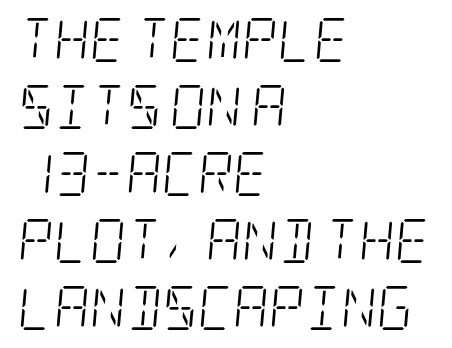
{"serif": "yes", "italic": "yes", "lean": "right", "slant_degrees": 5, "bold": "no", "weight": "light", "width": "condensed", "stroke_contrast": "low", "x_height": "large", "underline": "no", "align": "left", "line_spacing": "normal", "line_spacing_ratio": 1.52, "letter_spacing": "normal", "letter_spacing_em": 0.0, "glyph_px": 44}
